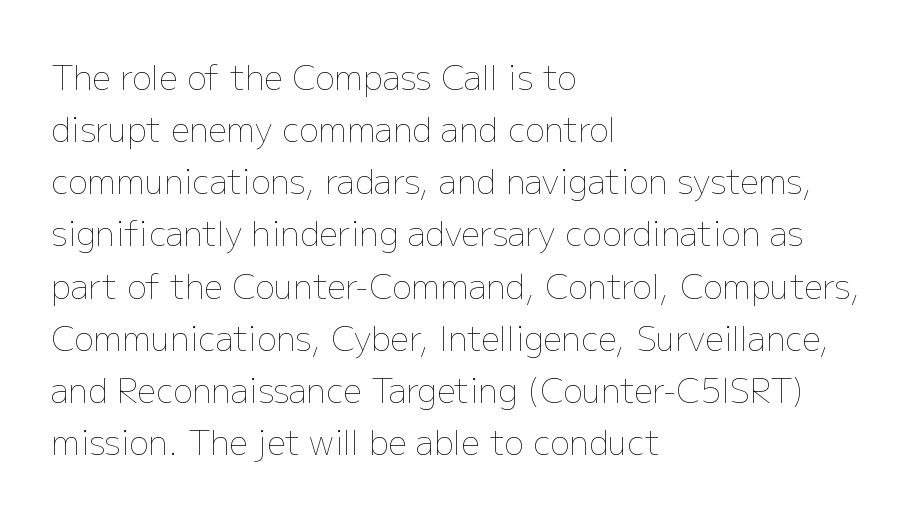
The gaps between neighbouring characters are ordinary and unremarkable. Horizontal alignment here is leftward, the default for most running prose. Is this a fixed-width face? No — the glyphs have proportional, varying widths. The foot of each line stays bare and open.
